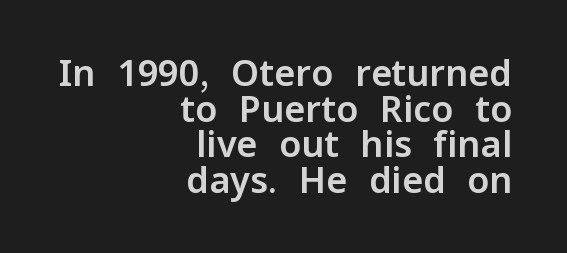
Q: Is the text italic (slanted)? A: No, it is upright.
Q: Is the typeface a serif or a sans-serif typeface? A: Sans-serif.
Q: Is the text underlined? A: No.
Q: How is the paragraph aligned? A: Right-aligned.
Q: Is the spacing between letters normal or unusually wide? A: Normal.
Q: Is the spacing between lines tight, normal or loose? A: Tight.
Q: Width (condensed, normal, or wide)? A: Normal.
Q: Stroke contrast? A: Low.
Q: x-height? A: Medium.
Q: Monospaced? A: No.
